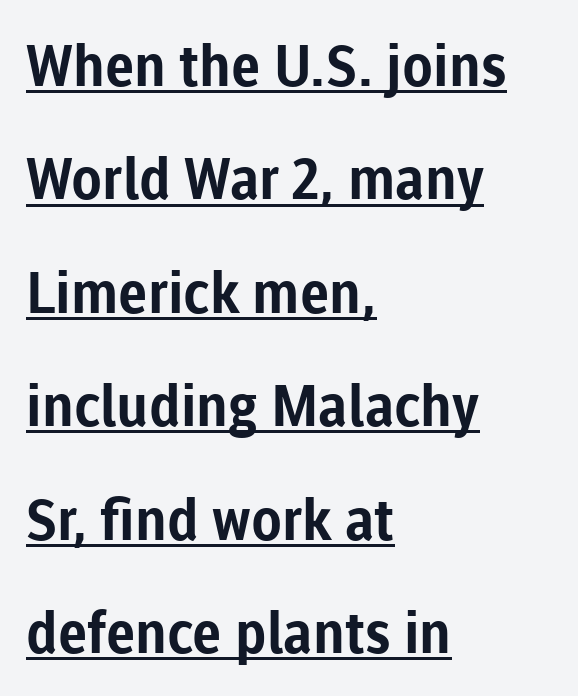
Quick note: not italic, upright. Does extra space separate the letters? No, they use regular spacing. Spacing verdict: proportional, widths tailored to each character. Loosely led — the rows are spread out. The characters display no serif detailing; their extremities are plain.
